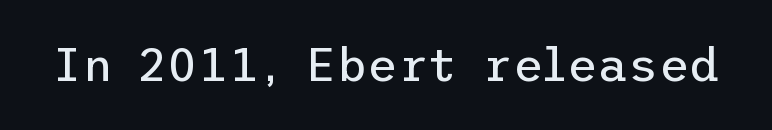
Q: Is the text bold? A: No.
Q: Is the text italic (slanted)? A: No, it is upright.
Q: Is the typeface a serif or a sans-serif typeface? A: Sans-serif.
Q: Is the text underlined? A: No.
Q: Is the spacing between letters normal or unusually wide? A: Normal.
Q: Width (condensed, normal, or wide)? A: Normal.
Q: Stroke contrast? A: Low.
Q: x-height? A: Medium.
